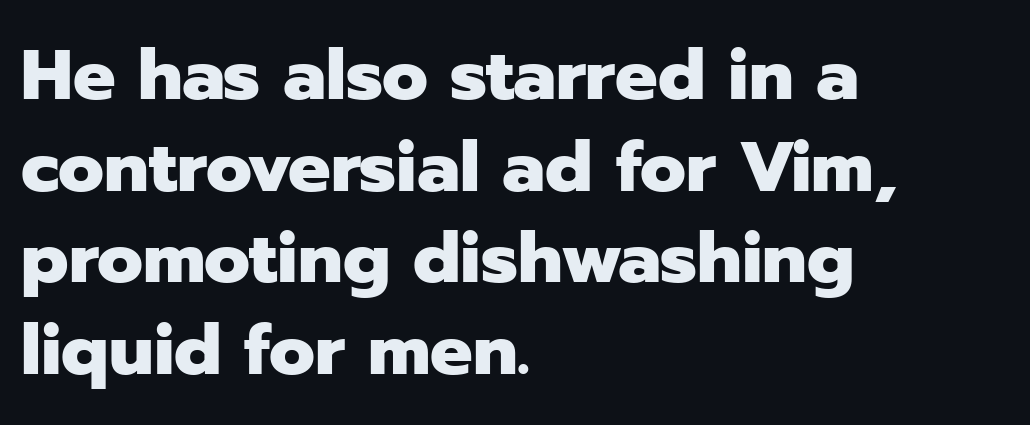
The image shows 71 px heavy sans-serif type, upright; set left-aligned, normal line spacing (1.29x), normal letter spacing, not underlined; low stroke contrast and a medium x-height.
